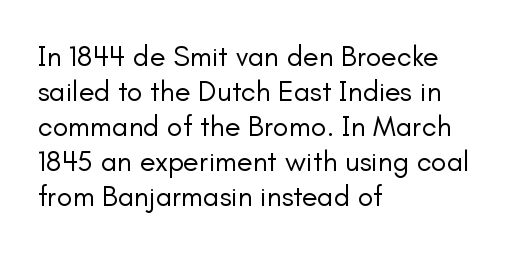
Q: Is the text bold? A: No.
Q: Is the text italic (slanted)? A: No, it is upright.
Q: Is the typeface a serif or a sans-serif typeface? A: Sans-serif.
Q: Is the text underlined? A: No.
Q: How is the paragraph aligned? A: Left-aligned.
Q: Is the spacing between letters normal or unusually wide? A: Normal.
Q: Width (condensed, normal, or wide)? A: Normal.
Q: Stroke contrast? A: Low.
Q: x-height? A: Small.
Q: Monospaced? A: No.
